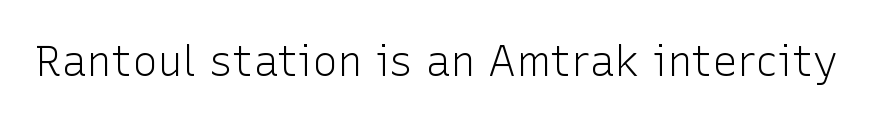
The image shows 42 px light sans-serif type, upright; set normal letter spacing, not underlined; low stroke contrast and a medium x-height.
